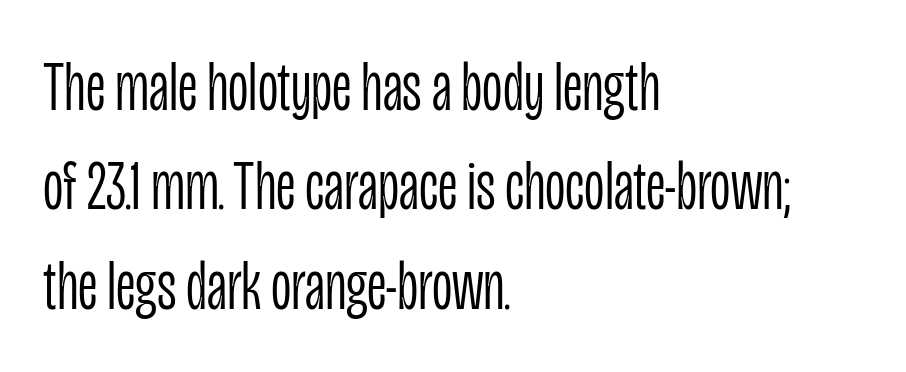
{"serif": "no", "italic": "no", "bold": "no", "weight": "light", "width": "condensed", "stroke_contrast": "low", "x_height": "large", "monospaced": "no", "underline": "no", "align": "left", "line_spacing": "normal", "line_spacing_ratio": 1.4, "letter_spacing": "normal", "letter_spacing_em": 0.0, "glyph_px": 71}
